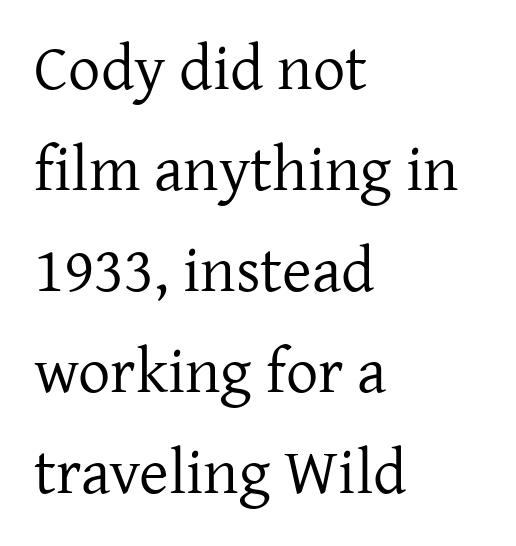
Q: Is the text bold? A: No.
Q: Is the text italic (slanted)? A: No, it is upright.
Q: Is the typeface a serif or a sans-serif typeface? A: Serif.
Q: Is the text underlined? A: No.
Q: How is the paragraph aligned? A: Left-aligned.
Q: Is the spacing between letters normal or unusually wide? A: Normal.
Q: Is the spacing between lines tight, normal or loose? A: Normal.
Q: Width (condensed, normal, or wide)? A: Normal.
Q: Stroke contrast? A: Low.
Q: x-height? A: Medium.
Q: Monospaced? A: No.
